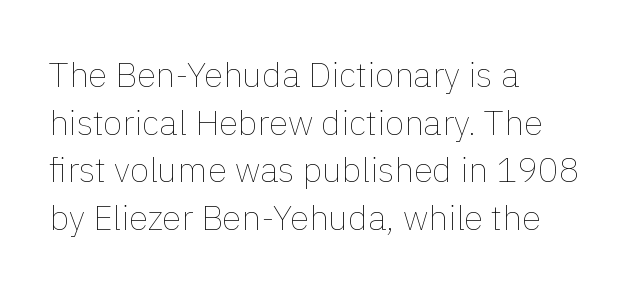
In terms of posture, this sample is upright. Compared with typical body copy, the letter spacing here is the same. Counters stay open thanks to moderate or lighter strokes. Looks like regular typesetting: each glyph gets only the width it needs. Reading down the block, your eye returns to a fixed left position each line. Honestly, there is no underline to notice here at all.
